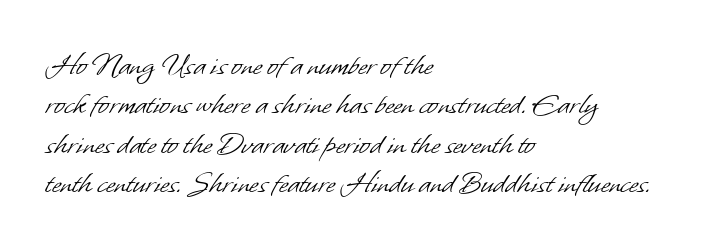
Q: Is the text bold? A: No.
Q: Is the typeface a serif or a sans-serif typeface? A: Sans-serif.
Q: Is the text underlined? A: No.
Q: How is the paragraph aligned? A: Left-aligned.
Q: Is the spacing between letters normal or unusually wide? A: Normal.
Q: Width (condensed, normal, or wide)? A: Normal.
Q: Stroke contrast? A: Low.
Q: x-height? A: Small.
Q: Monospaced? A: No.
